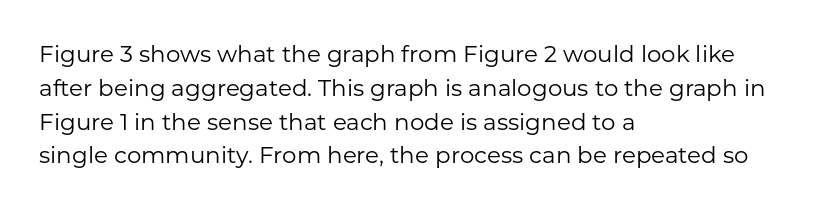
Just letters on the line, the space beneath them empty. Evenly set lines give the paragraph a standard silhouette. Heft: none added — not bold. Notice how the passage keeps a crisp vertical edge on the left only. No extra tracking has been applied to these lines. A roman cut, with each character standing at attention.
